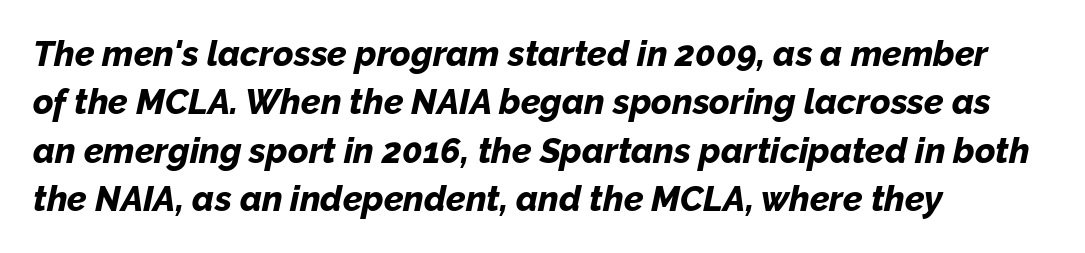
{"italic": "yes", "lean": "right", "slant_degrees": 12, "bold": "yes", "weight": "bold", "width": "normal", "stroke_contrast": "low", "x_height": "medium", "monospaced": "no", "underline": "no", "align": "left", "line_spacing": "normal", "line_spacing_ratio": 1.38, "letter_spacing": "normal", "letter_spacing_em": 0.0, "glyph_px": 35}
